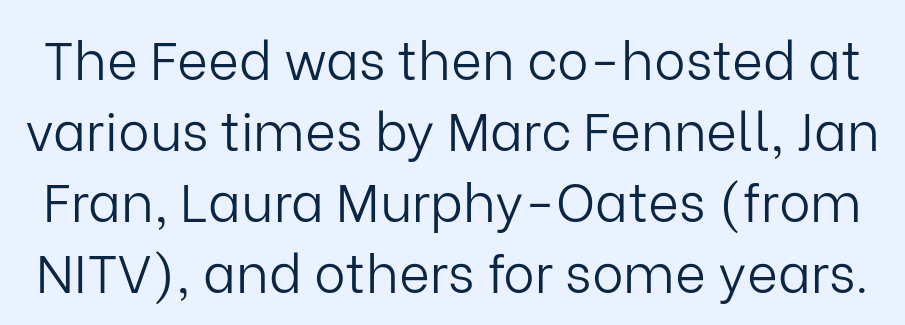
Vertical spacing — default. The area under the type is left untouched. You could not count columns in this text — the font is proportionally spaced. Caption: standard tracking, unaltered. This rendering employs a face without finishing strokes, i.e., a sans-serif.
